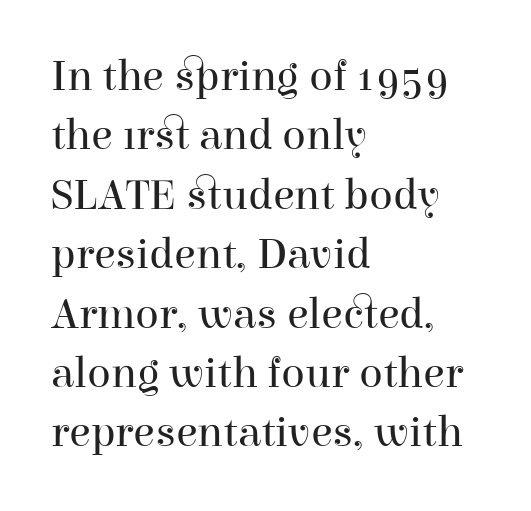
{"serif": "yes", "italic": "no", "bold": "no", "weight": "regular", "width": "normal", "stroke_contrast": "high", "x_height": "medium", "monospaced": "no", "underline": "no", "align": "left", "line_spacing": "normal", "line_spacing_ratio": 1.35, "letter_spacing": "normal", "letter_spacing_em": 0.0, "glyph_px": 44}
